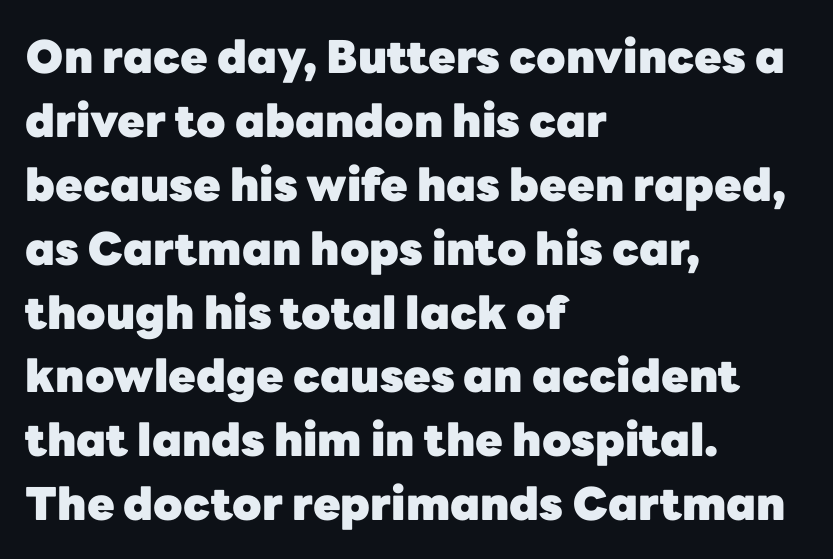
The image shows 45 px heavy sans-serif type, upright; set left-aligned, normal line spacing (1.42x), normal letter spacing, not underlined; low stroke contrast and a medium x-height.
